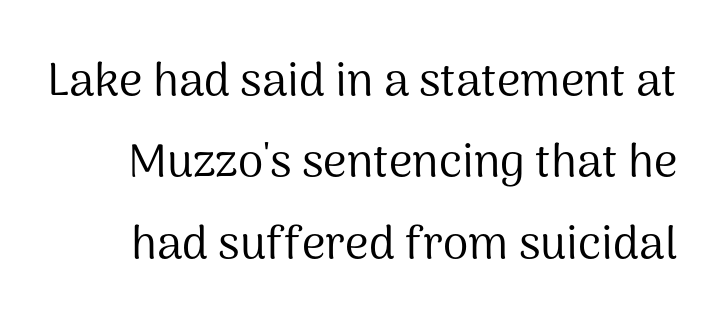
{"serif": "no", "italic": "no", "bold": "no", "weight": "regular", "width": "normal", "stroke_contrast": "medium", "x_height": "medium", "monospaced": "no", "underline": "no", "line_spacing_ratio": 1.77, "letter_spacing": "normal", "letter_spacing_em": 0.0, "glyph_px": 46}
